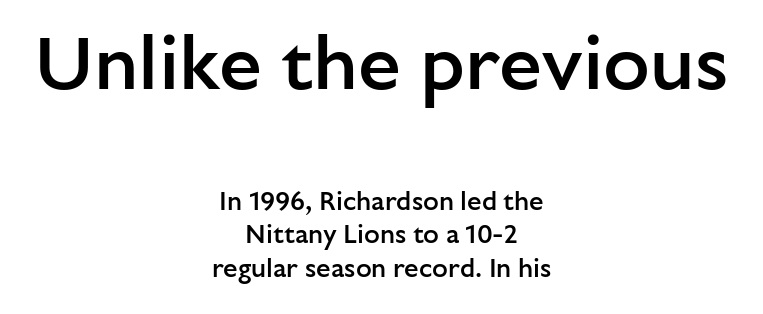
Q: Is the text bold? A: Semi-bold.
Q: Is the text italic (slanted)? A: No, it is upright.
Q: Is the typeface a serif or a sans-serif typeface? A: Sans-serif.
Q: Is the text underlined? A: No.
Q: How is the paragraph aligned? A: Centered.
Q: Is the spacing between letters normal or unusually wide? A: Normal.
Q: Is the spacing between lines tight, normal or loose? A: Normal.
Q: Which block of text is set in a larger size, the first (top) or the second (bottom)? A: The first (top) one.
Q: Width (condensed, normal, or wide)? A: Normal.
Q: Stroke contrast? A: Low.
Q: x-height? A: Medium.
Q: Monospaced? A: No.
